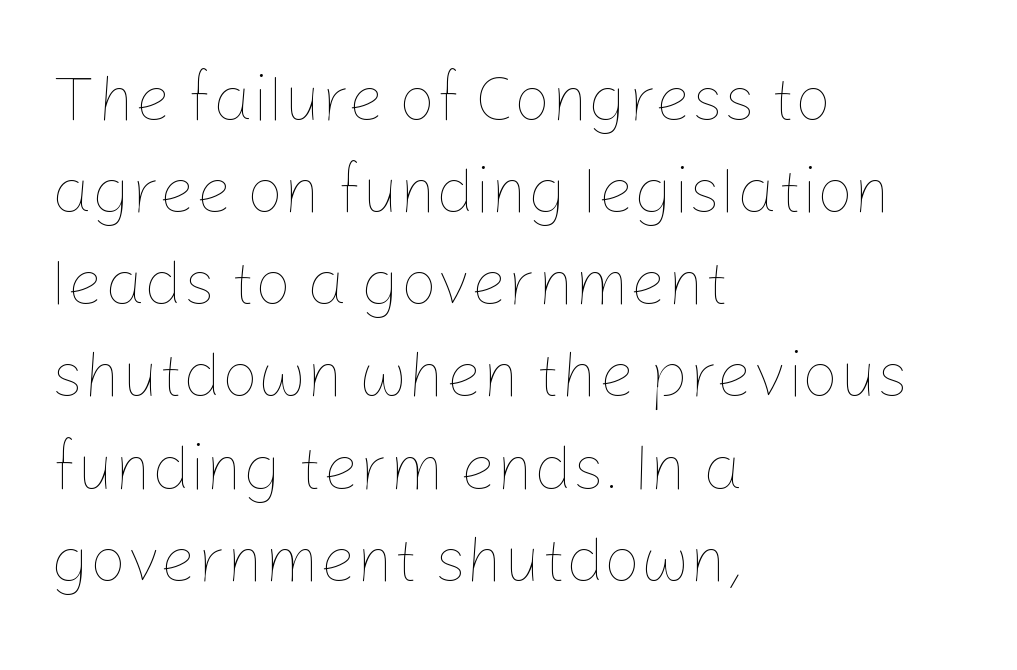
The image shows 64 px thin type, upright; set left-aligned, normal line spacing (1.44x), normal letter spacing, not underlined; low stroke contrast and a medium x-height.
